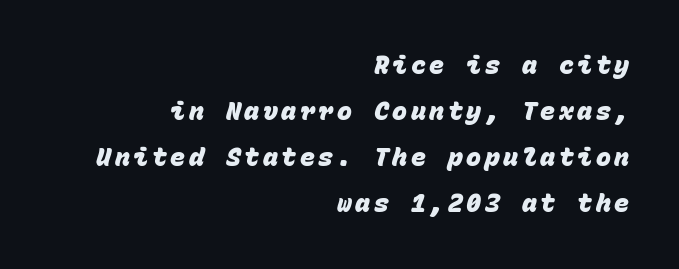
The image shows 25 px bold type; set right-aligned, line spacing 1.84x, not underlined.
